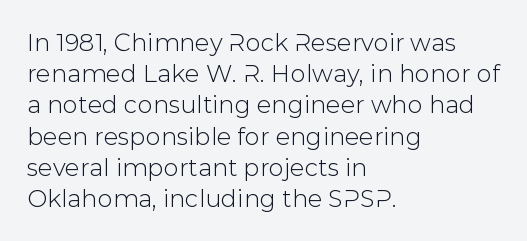
{"italic": "no", "underline": "no", "align": "left", "line_spacing": "normal", "line_spacing_ratio": 1.3, "letter_spacing": "normal", "letter_spacing_em": 0.0, "glyph_px": 24}
